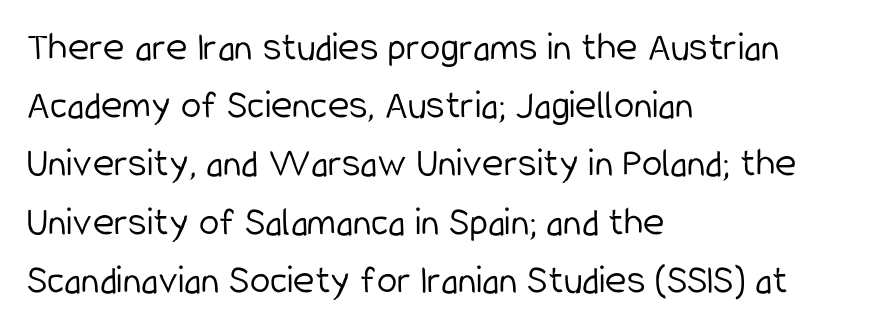
Unlike italic type, these characters show no tilt at all. The horizontal fit of the characters is conventional and even. Heft: none added — not bold. This sample uses a sans-serif face. One-word summary of the alignment: left.
